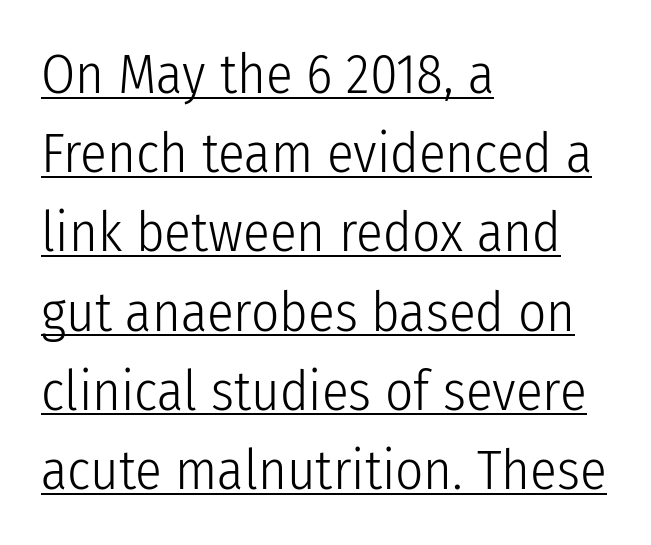
{"serif": "no", "italic": "no", "bold": "no", "weight": "light", "width": "condensed", "stroke_contrast": "low", "x_height": "medium", "monospaced": "no", "underline": "yes", "align": "left", "line_spacing": "normal", "line_spacing_ratio": 1.44, "letter_spacing": "normal", "letter_spacing_em": 0.0, "glyph_px": 55}
